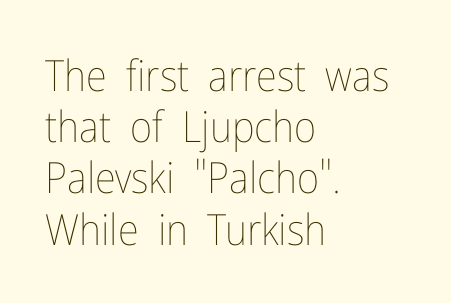
The image shows 43 px thin, condensed type, upright; set left-aligned, line spacing 1.19x, normal letter spacing, not underlined; low stroke contrast and a medium x-height.
